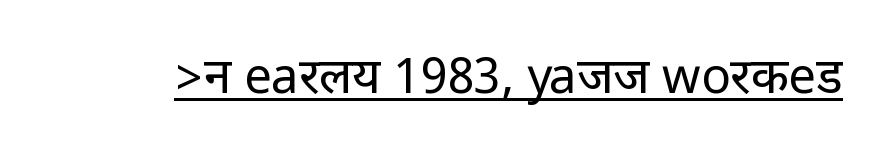
{"serif": "no", "italic": "no", "bold": "no", "weight": "regular", "width": "condensed", "stroke_contrast": "low", "underline": "yes", "letter_spacing": "normal", "letter_spacing_em": 0.0, "glyph_px": 49}
